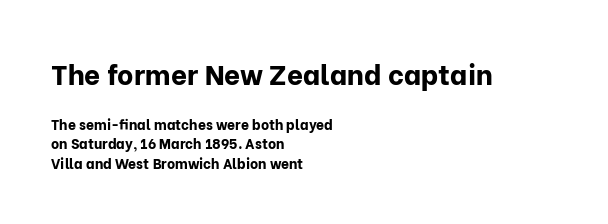
Q: Is the text bold? A: Yes.
Q: Is the text italic (slanted)? A: No, it is upright.
Q: Is the typeface a serif or a sans-serif typeface? A: Sans-serif.
Q: Is the text underlined? A: No.
Q: How is the paragraph aligned? A: Left-aligned.
Q: Is the spacing between letters normal or unusually wide? A: Normal.
Q: Is the spacing between lines tight, normal or loose? A: Normal.
Q: Which block of text is set in a larger size, the first (top) or the second (bottom)? A: The first (top) one.
Q: Width (condensed, normal, or wide)? A: Normal.
Q: Stroke contrast? A: Low.
Q: x-height? A: Medium.
Q: Monospaced? A: No.
